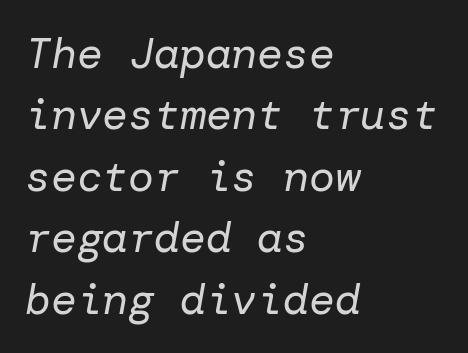
The image shows 43 px regular-weight type, italic (leaning right); set left-aligned, normal line spacing (1.43x), normal letter spacing, not underlined; low stroke contrast and a medium x-height.
